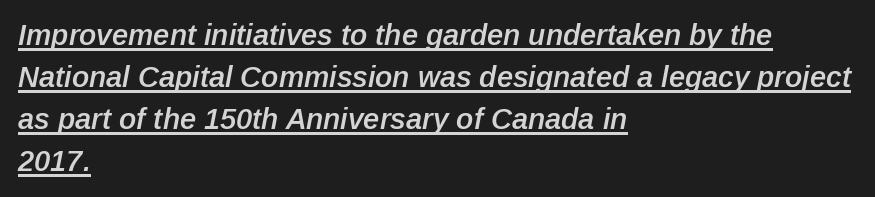
{"italic": "yes", "lean": "right", "slant_degrees": 12, "bold": "semi", "weight": "semibold", "width": "normal", "stroke_contrast": "low", "x_height": "medium", "monospaced": "no", "underline": "yes", "align": "left", "line_spacing": "normal", "line_spacing_ratio": 1.45, "letter_spacing": "normal", "letter_spacing_em": 0.0, "glyph_px": 29}
